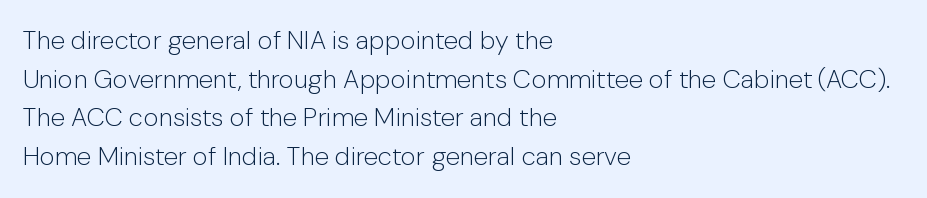
Q: Is the text bold? A: No.
Q: Is the text italic (slanted)? A: No, it is upright.
Q: Is the text underlined? A: No.
Q: How is the paragraph aligned? A: Left-aligned.
Q: Is the spacing between letters normal or unusually wide? A: Normal.
Q: Is the spacing between lines tight, normal or loose? A: Normal.
